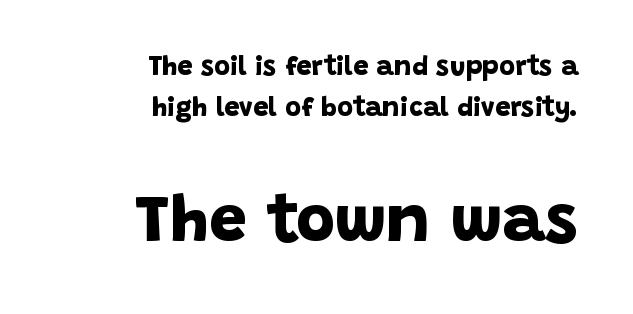
Each row of text sits above clean, open space. What weight is shown? A full bold with thick strokes. Which margin do the lines hug? The right one — the left edge is uneven. Serifs: no, the terminals of the letterforms are clean.
